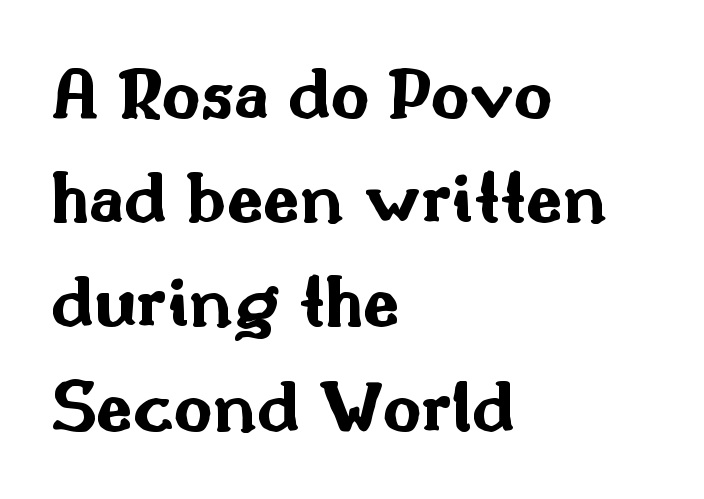
The image shows 75 px bold, wide sans-serif type, upright; set left-aligned, normal line spacing (1.39x), normal letter spacing, not underlined; medium stroke contrast and a small x-height.
